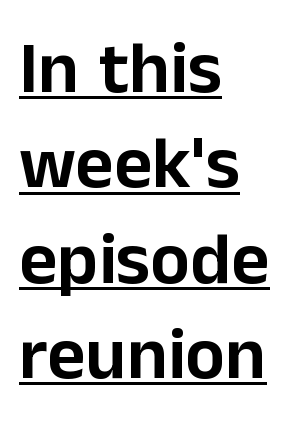
Q: Is the text italic (slanted)? A: No, it is upright.
Q: Is the typeface a serif or a sans-serif typeface? A: Sans-serif.
Q: Is the text underlined? A: Yes.
Q: How is the paragraph aligned? A: Left-aligned.
Q: Is the spacing between letters normal or unusually wide? A: Normal.
Q: Is the spacing between lines tight, normal or loose? A: Normal.
Q: Width (condensed, normal, or wide)? A: Normal.
Q: Stroke contrast? A: Low.
Q: x-height? A: Medium.
Q: Monospaced? A: No.
